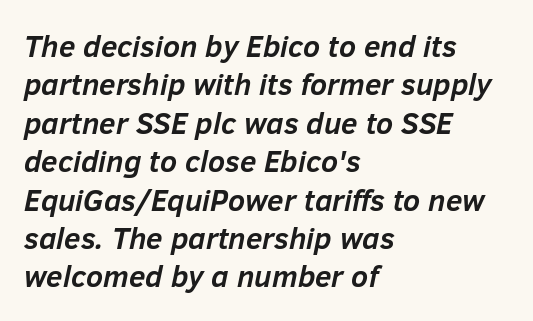
The image shows 30 px semibold type, italic (leaning right); set left-aligned, normal line spacing (1.28x), normal letter spacing, not underlined; low stroke contrast and a medium x-height.
